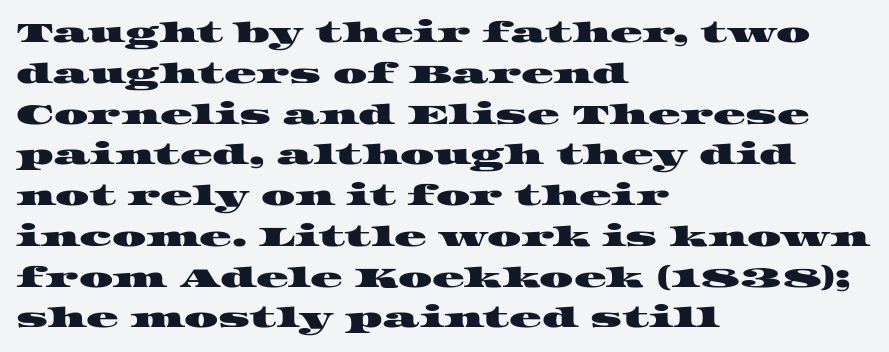
{"underline": "no", "align": "left", "line_spacing": "normal", "line_spacing_ratio": 1.51, "letter_spacing": "normal", "letter_spacing_em": 0.0, "glyph_px": 27}
